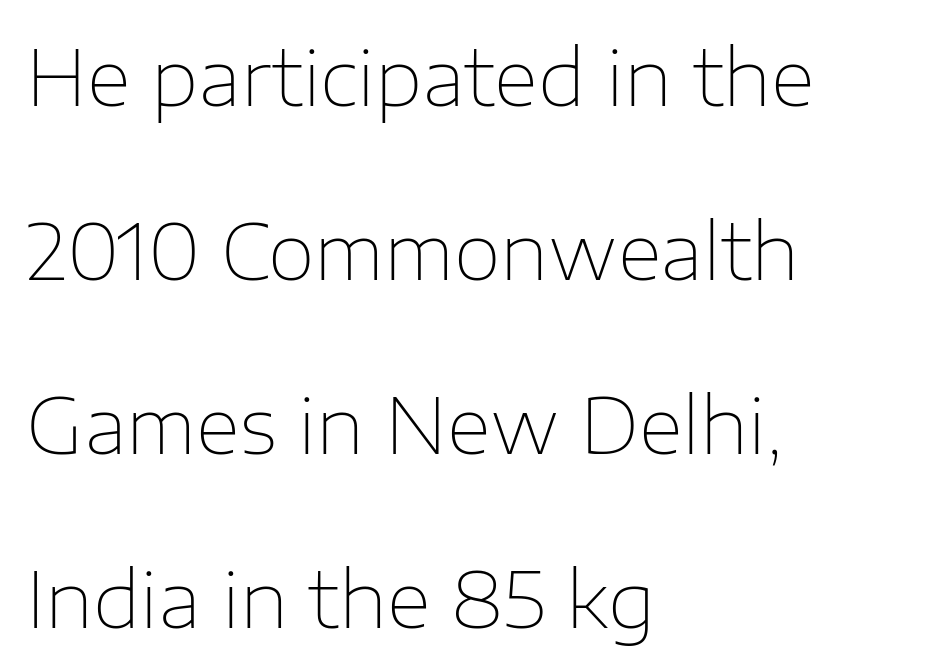
Think of a printed novel: that variable character pitch is what you see here. Is the block centered? No — it sits flush against the left margin. Words appear dense and cohesive because spacing is normal. Successive baselines arrive slowly, with a big drop between each.
